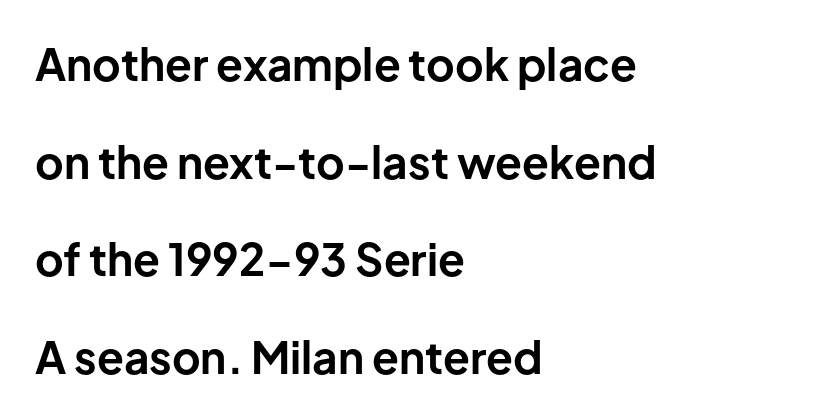
The image shows 44 px bold sans-serif type, upright; set left-aligned, loose line spacing (2.22x), normal letter spacing, not underlined; low stroke contrast and a medium x-height.
